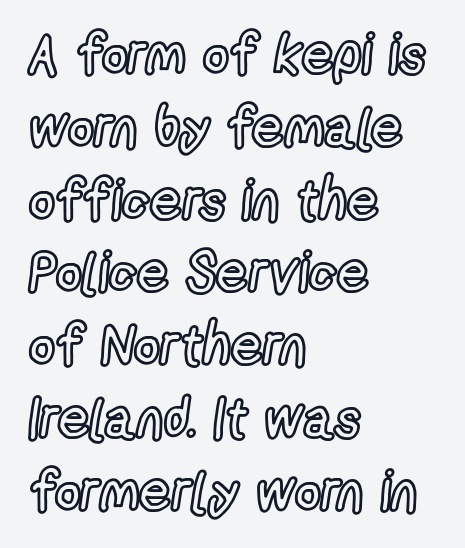
The image shows 56 px condensed type; set left-aligned, normal line spacing (1.3x), normal letter spacing, not underlined; a medium x-height.
